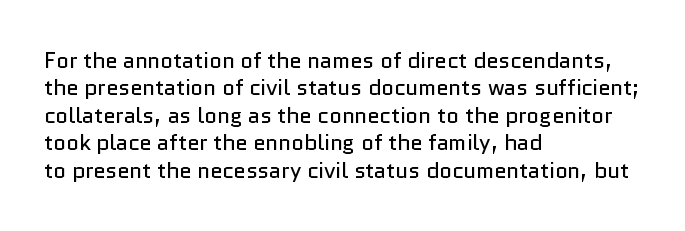
Q: Is the text bold? A: No.
Q: Is the text italic (slanted)? A: No, it is upright.
Q: Is the text underlined? A: No.
Q: How is the paragraph aligned? A: Left-aligned.
Q: Is the spacing between letters normal or unusually wide? A: Normal.
Q: Is the spacing between lines tight, normal or loose? A: Normal.
